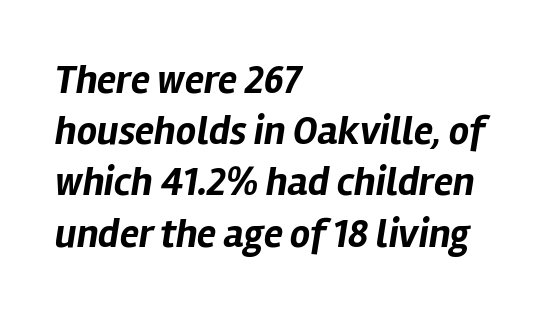
The image shows 40 px bold type, italic (leaning right); set left-aligned, normal line spacing (1.28x), normal letter spacing, not underlined; low stroke contrast and a medium x-height.
